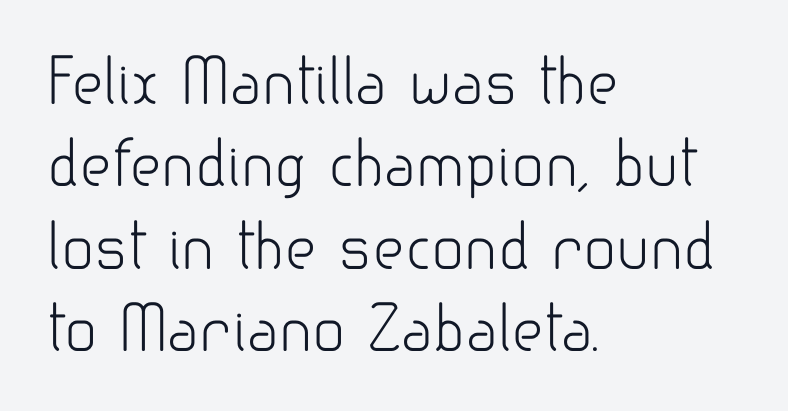
{"serif": "no", "italic": "no", "bold": "no", "weight": "light", "width": "normal", "stroke_contrast": "low", "x_height": "small", "monospaced": "no", "underline": "no", "align": "left", "line_spacing": "normal", "line_spacing_ratio": 1.35, "letter_spacing": "normal", "letter_spacing_em": 0.0, "glyph_px": 61}
